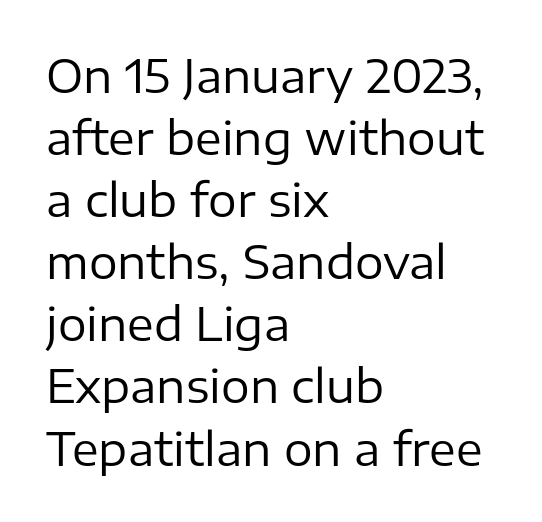
{"serif": "no", "italic": "no", "bold": "no", "weight": "regular", "width": "normal", "stroke_contrast": "low", "x_height": "medium", "monospaced": "no", "underline": "no", "align": "left", "line_spacing": "normal", "line_spacing_ratio": 1.38, "letter_spacing": "normal", "letter_spacing_em": 0.0, "glyph_px": 45}
